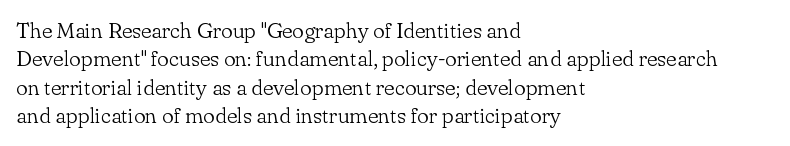
The image shows 22 px text type, upright; set left-aligned, normal line spacing (1.29x), normal letter spacing, not underlined.
